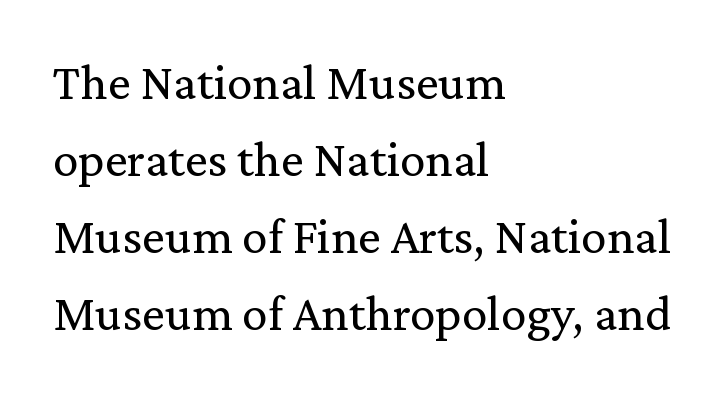
{"serif": "yes", "italic": "no", "bold": "no", "weight": "regular", "width": "normal", "stroke_contrast": "medium", "x_height": "medium", "monospaced": "no", "underline": "no", "align": "left", "line_spacing": "normal", "line_spacing_ratio": 1.51, "letter_spacing": "normal", "letter_spacing_em": 0.0, "glyph_px": 51}
